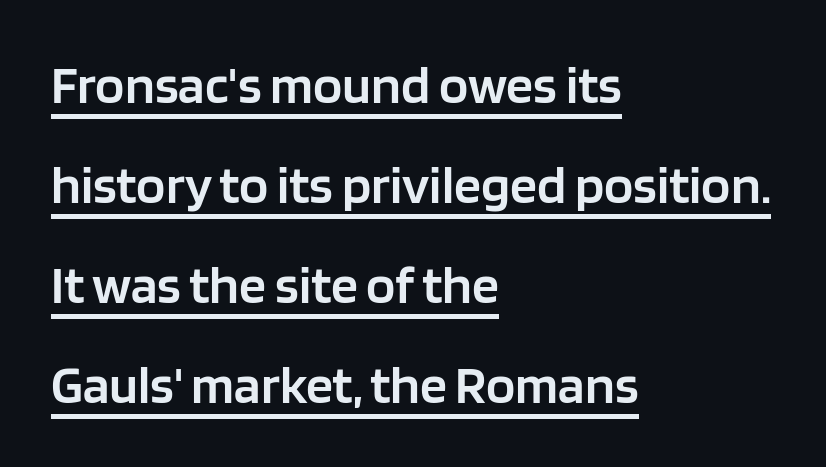
The image shows 54 px semibold sans-serif type, upright; set left-aligned, line spacing 1.85x, normal letter spacing, underlined; low stroke contrast and a large x-height.
